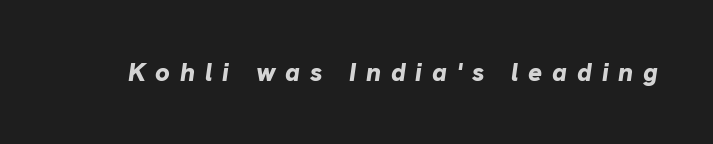
The image shows 26 px bold type, italic (leaning right); set unusually wide letter spacing (+0.38 em), not underlined.
